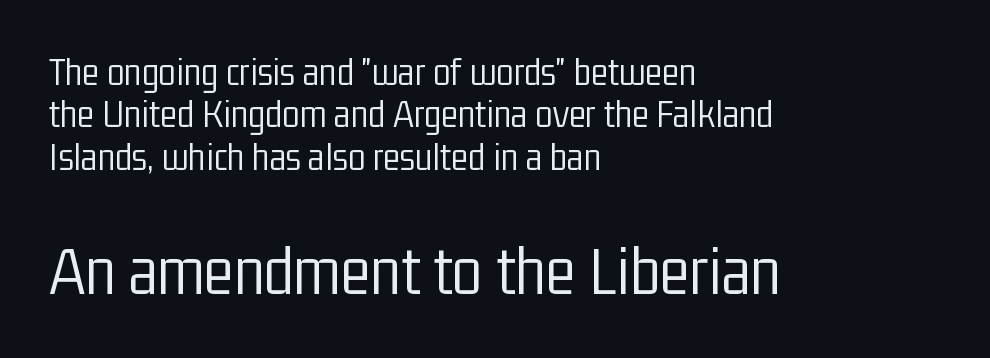
{"serif": "no", "italic": "no", "bold": "no", "weight": "light", "width": "condensed", "stroke_contrast": "low", "x_height": "medium", "monospaced": "no", "underline": "no", "align": "left", "line_spacing": "tight", "line_spacing_ratio": 1.06, "letter_spacing": "normal", "letter_spacing_em": 0.0, "larger_block": "second", "size_ratio": 1.75, "glyph_px": 70}
